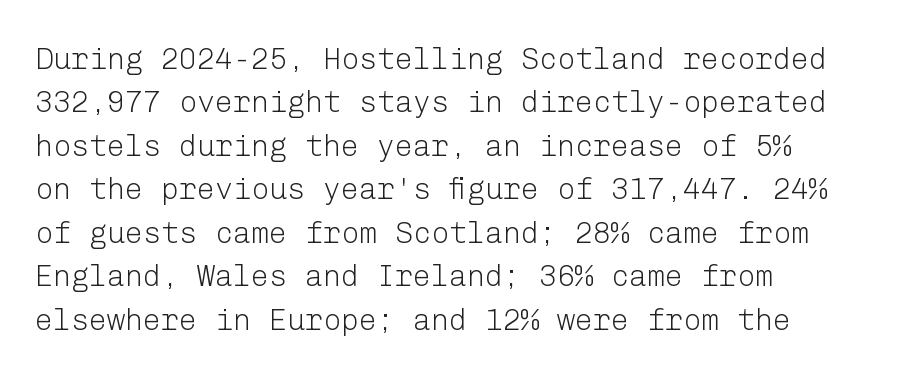
The image shows 30 px light sans-serif type, upright; set left-aligned, normal line spacing (1.45x), normal letter spacing, not underlined; low stroke contrast and a medium x-height.
